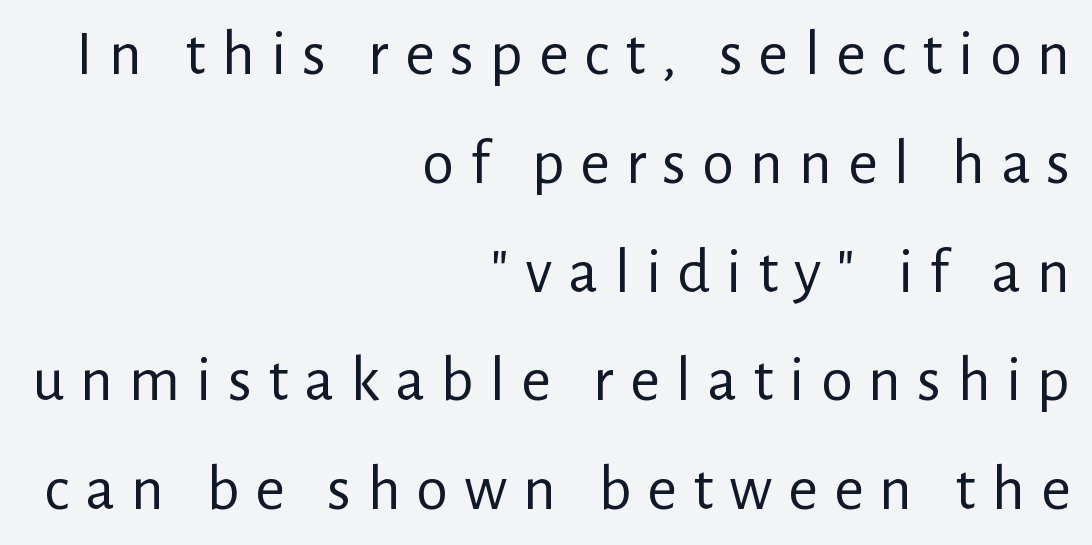
Heft: none added — not bold. The characters display no serif detailing; their extremities are plain. Looks like regular typesetting: each glyph gets only the width it needs. Regular leading. Teacher's note: observe the even right margin — that is flush-right alignment.
